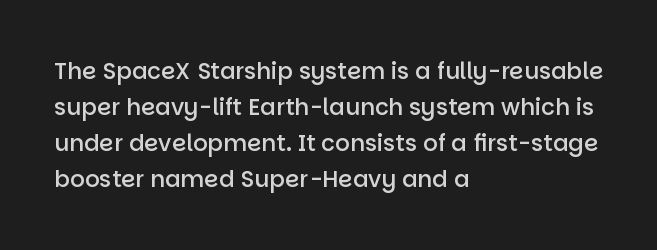
The image shows 23 px text type, upright; set left-aligned, normal line spacing (1.56x), normal letter spacing, not underlined.
